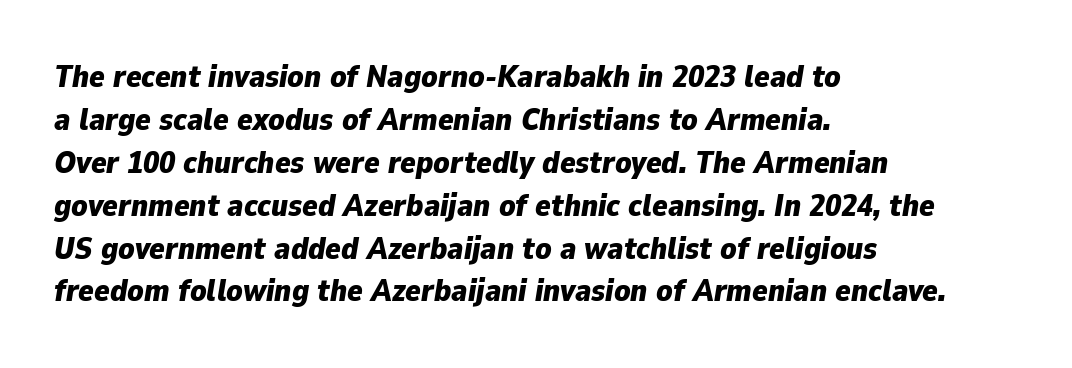
{"italic": "yes", "lean": "right", "slant_degrees": 9, "bold": "yes", "weight": "bold", "width": "normal", "stroke_contrast": "low", "x_height": "medium", "monospaced": "no", "underline": "no", "align": "left", "line_spacing": "normal", "line_spacing_ratio": 1.34, "letter_spacing": "normal", "letter_spacing_em": 0.0, "glyph_px": 32}
